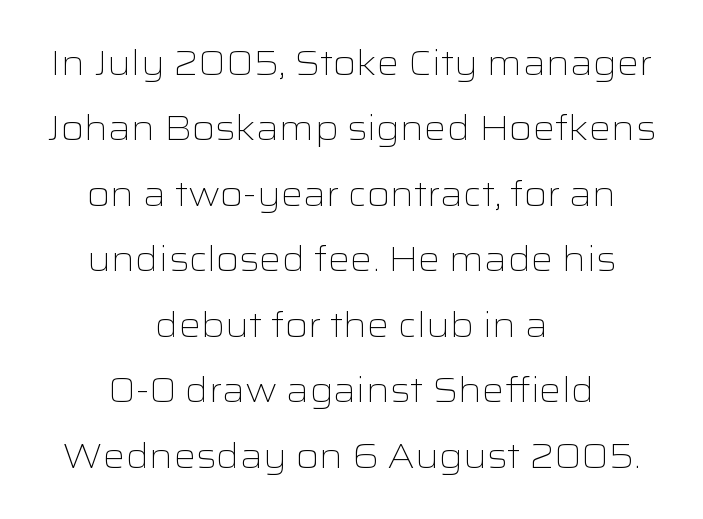
{"serif": "no", "italic": "no", "bold": "no", "weight": "light", "width": "wide", "stroke_contrast": "low", "x_height": "medium", "monospaced": "no", "underline": "no", "align": "center", "line_spacing_ratio": 1.87, "letter_spacing": "normal", "letter_spacing_em": 0.0, "glyph_px": 35}
